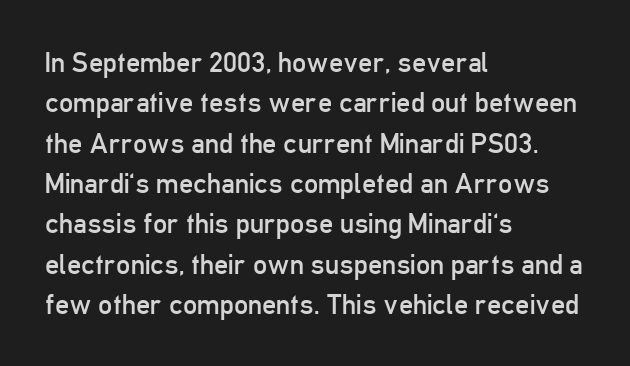
The image shows 28 px regular-weight, condensed sans-serif type, upright; set left-aligned, normal line spacing (1.44x), normal letter spacing, not underlined; low stroke contrast and a medium x-height.
